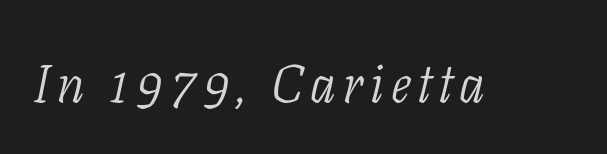
Q: Is the text bold? A: No.
Q: Is the text italic (slanted)? A: Yes, it leans right by about 11 degrees.
Q: Is the typeface a serif or a sans-serif typeface? A: Serif.
Q: Is the text underlined? A: No.
Q: Width (condensed, normal, or wide)? A: Condensed.
Q: Stroke contrast? A: Low.
Q: x-height? A: Medium.
Q: Monospaced? A: No.
